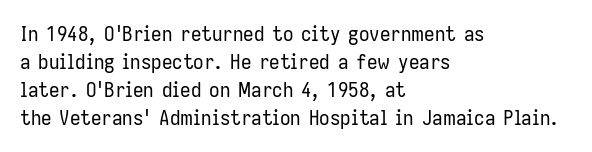
Visually the block forms a straight wall on the left and a jagged coastline on the right. Style check: upright. Bold? No — there's no thickening of the strokes. Notice how descenders clear the ascenders below comfortably — that's standard leading. Each word holds together tightly as a unit, with standard inter-letter gaps.
